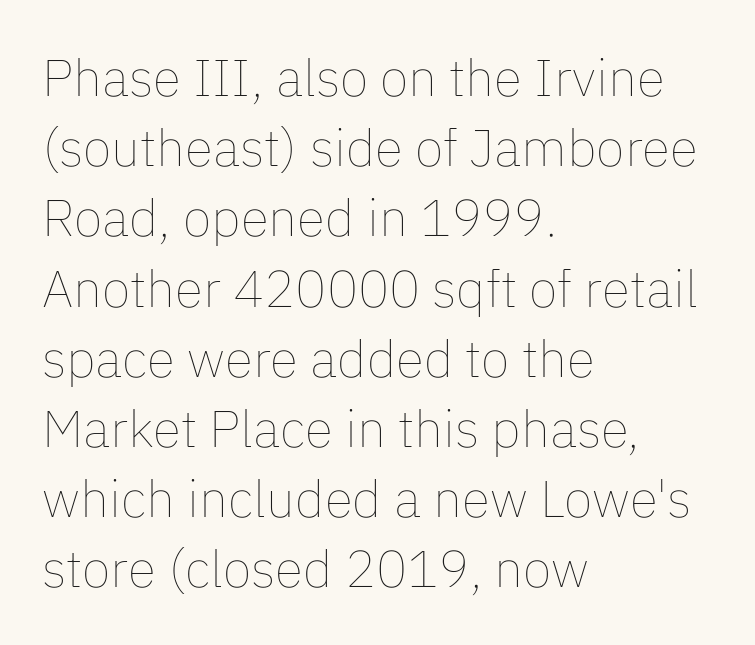
The image shows 52 px thin type, upright; set left-aligned, normal line spacing (1.35x), normal letter spacing, not underlined; low stroke contrast and a medium x-height.
